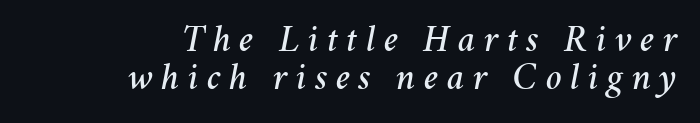
The face used here is rendered with a markedly widened letterfit. The glyphs look as if they've been sheared to an angle. One-word summary of the alignment: right. The area under the type is left untouched. Do the characters align in a grid? No, the font is proportional. The lines are packed closely together with very little leading.
